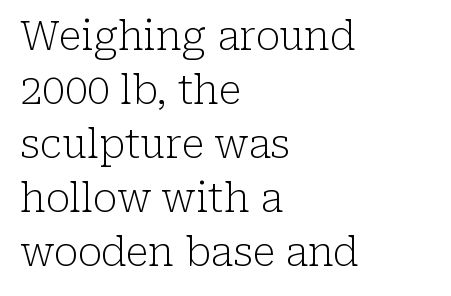
Nope, not italic — everything's standing straight. Glance below the letters and you will spot only blank space. Horizontal alignment here is leftward, the default for most running prose. These glyphs show unthickened strokes, regular width or finer.
